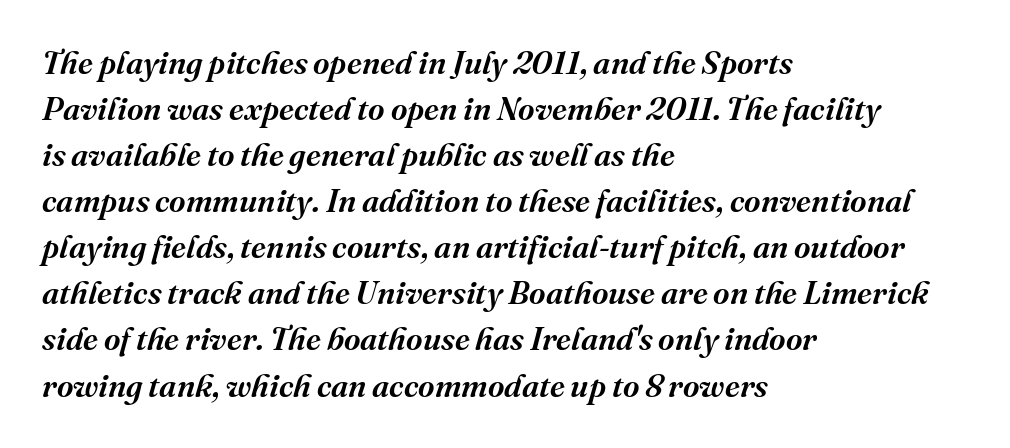
The image shows 32 px semibold serif type, italic (leaning right); set left-aligned, normal line spacing (1.44x), normal letter spacing, not underlined; medium stroke contrast and a medium x-height.
